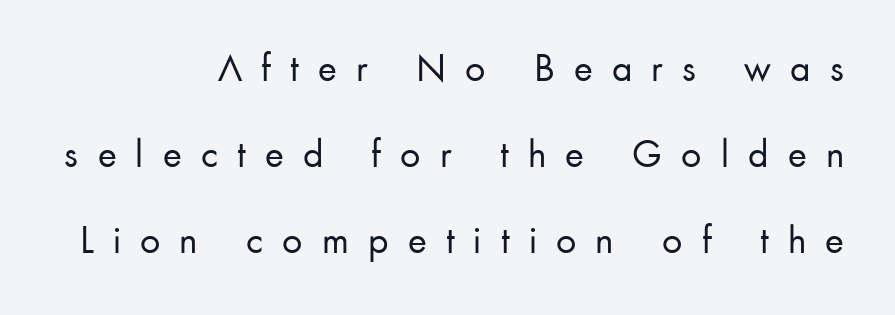
The image shows 40 px regular-weight sans-serif type, upright; set right-aligned, loose line spacing (2.15x), unusually wide letter spacing (+0.48 em), not underlined; low stroke contrast and a small x-height.
